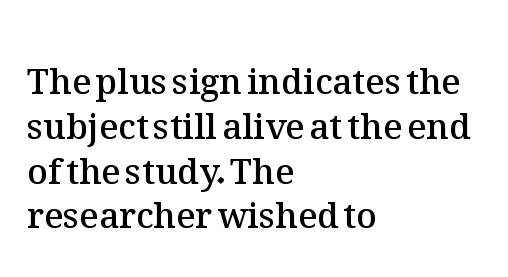
Q: Is the text bold? A: Semi-bold.
Q: Is the text italic (slanted)? A: No, it is upright.
Q: Is the text underlined? A: No.
Q: How is the paragraph aligned? A: Left-aligned.
Q: Is the spacing between letters normal or unusually wide? A: Normal.
Q: Is the spacing between lines tight, normal or loose? A: Normal.
Q: Width (condensed, normal, or wide)? A: Normal.
Q: Stroke contrast? A: Medium.
Q: x-height? A: Medium.
Q: Monospaced? A: No.
